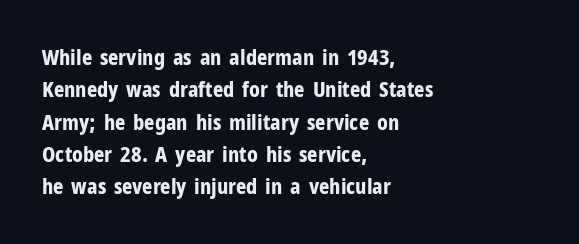
The image shows 22 px bold type, upright; set left-aligned, normal line spacing (1.47x), normal letter spacing, not underlined.
